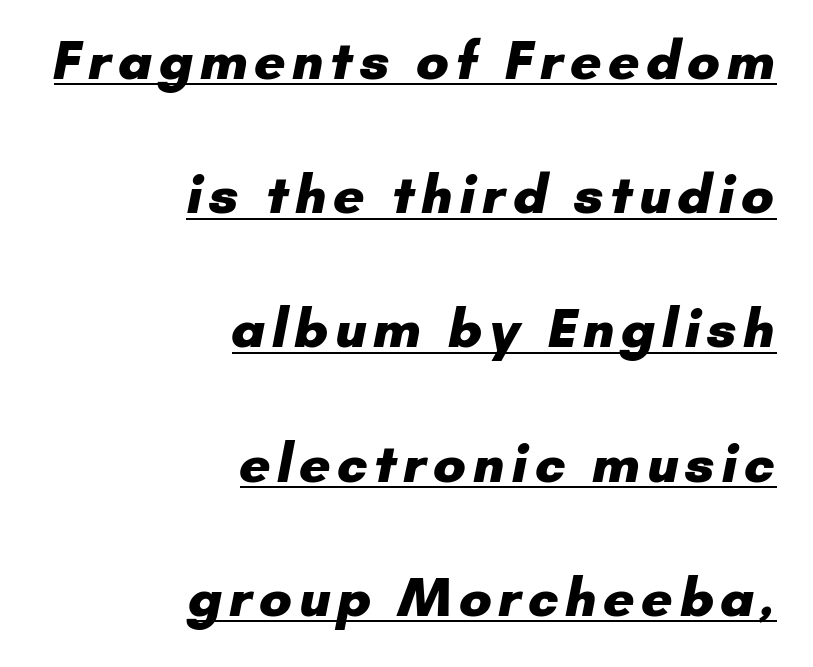
The image shows 55 px heavy sans-serif type; set right-aligned, loose line spacing (2.44x), underlined; low stroke contrast and a small x-height.
